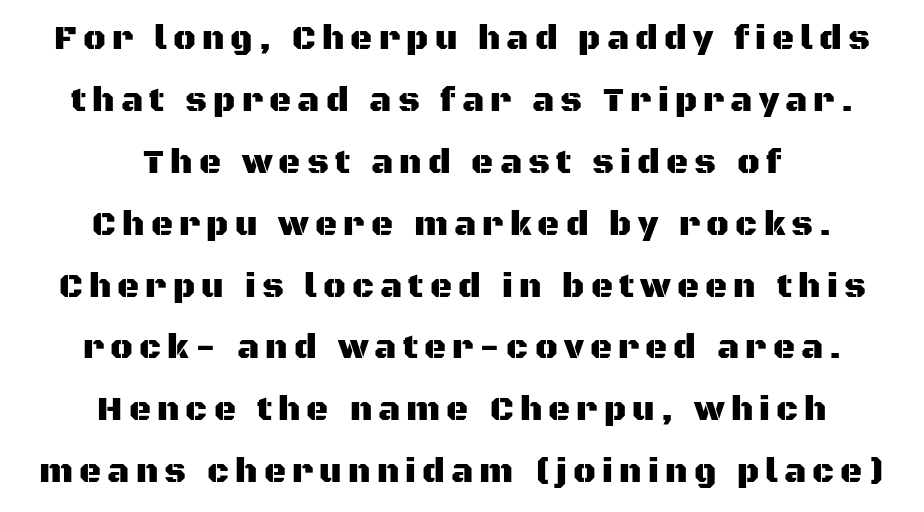
{"serif": "no", "italic": "no", "width": "normal", "stroke_contrast": "medium", "x_height": "large", "monospaced": "no", "underline": "no", "align": "center", "line_spacing_ratio": 1.82, "glyph_px": 34}
